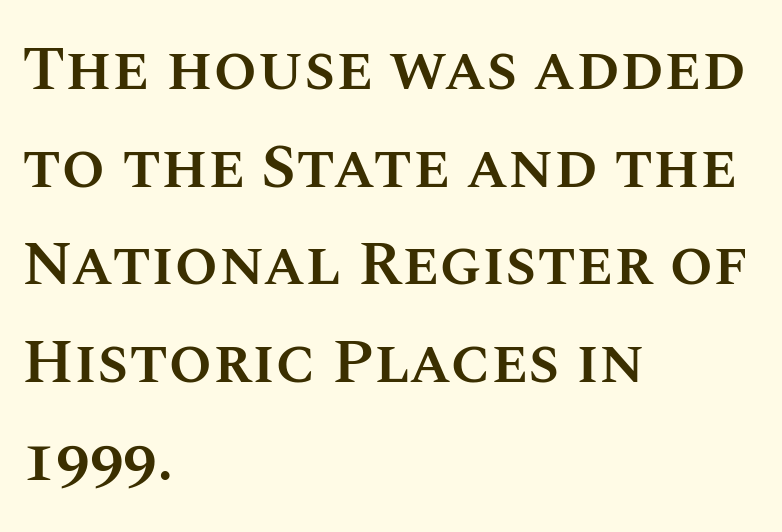
The paragraph shown leans on its left margin. Compared with an ordinary text face, these strokes are moderately heavier — a semibold. The face used here is proportionally spaced, like ordinary book or web type. If you measured baseline to baseline, you'd find a middling distance. Bare-footed words on every line. Honestly, the letter spacing is just normal — you wouldn't notice it.
